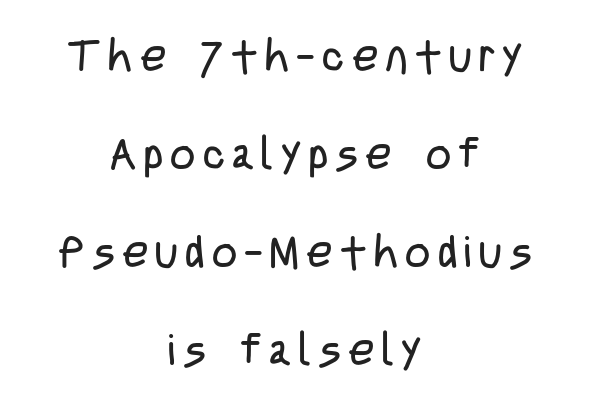
The image shows 44 px regular-weight, condensed sans-serif type, upright; set centered, loose line spacing (2.23x), not underlined; low stroke contrast and a large x-height.
